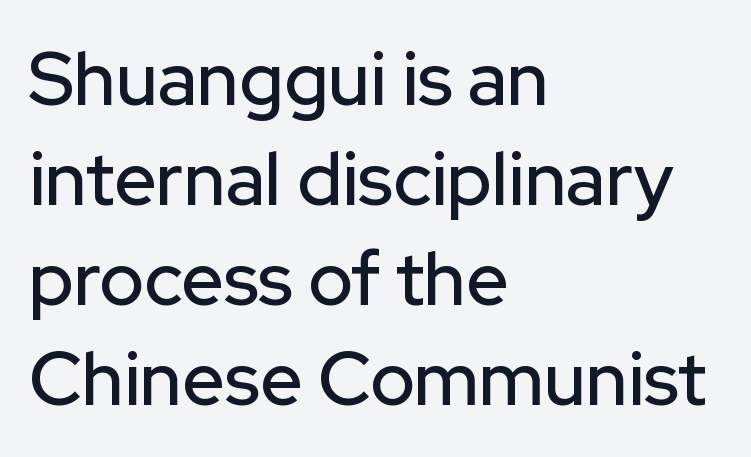
Spacing between characters is what you'd get straight out of the box. The characters display no serif detailing; their extremities are plain. The passage shown is typed in a proportional face where columns would drift. A clean baseline with only descenders dipping below it. You can tell it's not italic because the verticals are truly vertical.
